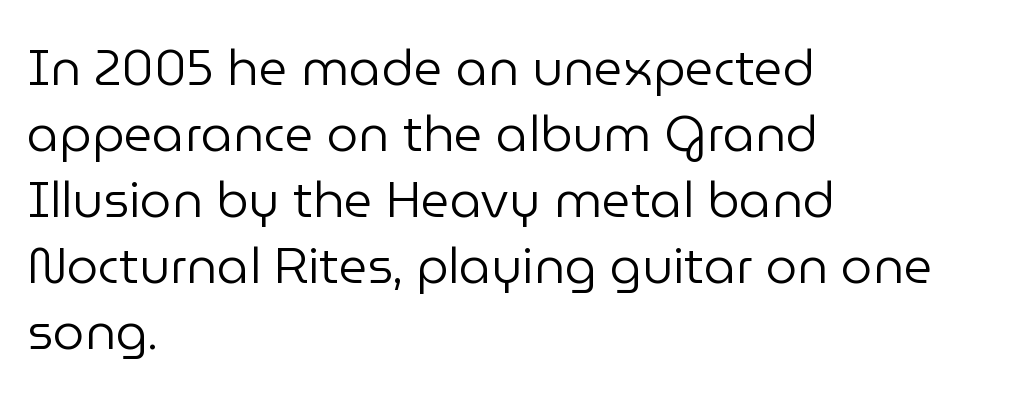
The image shows 50 px regular-weight sans-serif type, upright; set left-aligned, normal line spacing (1.32x), normal letter spacing, not underlined; low stroke contrast and a medium x-height.
